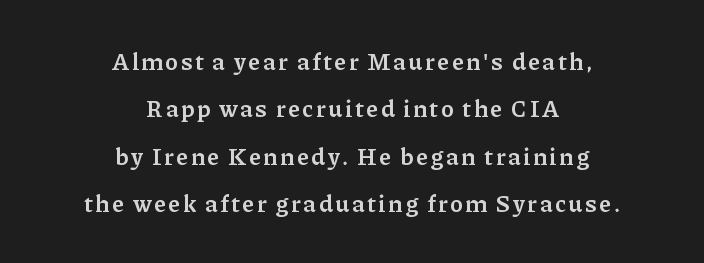
Rows of type keep a wide berth in the vertical direction. Emphasis by weight is partial: semibold. Unmarked baselines from the first word to the last. Ordinary non-slanted type is in use.
